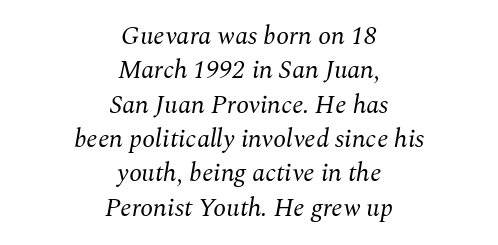
The image shows 26 px text type, italic (leaning right); set centered, normal line spacing (1.32x), normal letter spacing, not underlined.
